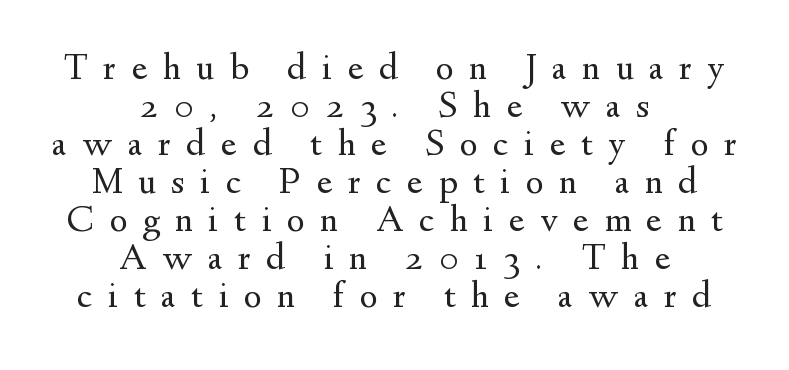
The image shows 38 px regular-weight serif type, upright; set centered, tight line spacing (1.0x), unusually wide letter spacing (+0.41 em), not underlined; medium stroke contrast and a small x-height.
